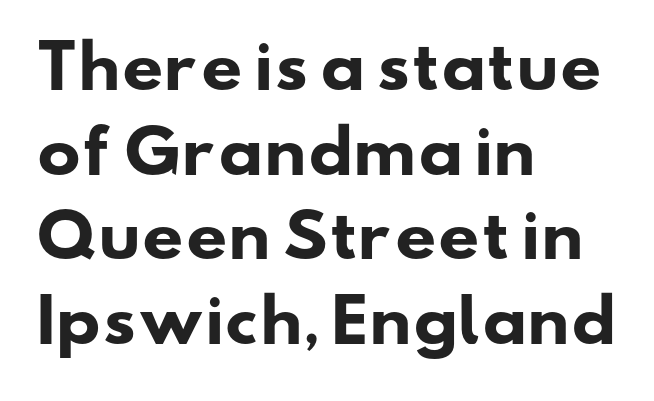
{"serif": "no", "bold": "yes", "weight": "heavy", "width": "wide", "stroke_contrast": "low", "x_height": "small", "monospaced": "no", "underline": "no", "align": "left", "line_spacing": "normal", "line_spacing_ratio": 1.46, "letter_spacing": "normal", "letter_spacing_em": 0.0, "glyph_px": 58}
